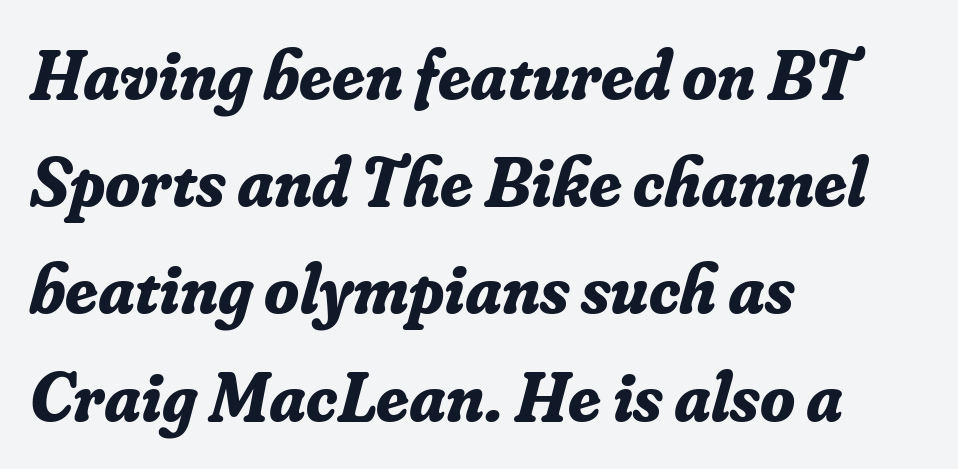
Decoration check: the copy has no underline. Does the copy run flush right? No — it runs flush left. Each letter keeps its own natural width here, so spacing adapts to shape. Heft: maximum for text — a bold. Font category for this specimen: serif. Each word holds together tightly as a unit, with standard inter-letter gaps.
